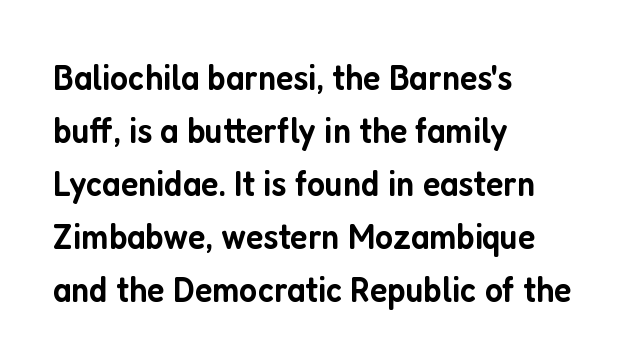
The image shows 37 px semibold, condensed sans-serif type, upright; set left-aligned, normal line spacing (1.43x), normal letter spacing, not underlined; low stroke contrast and a medium x-height.
